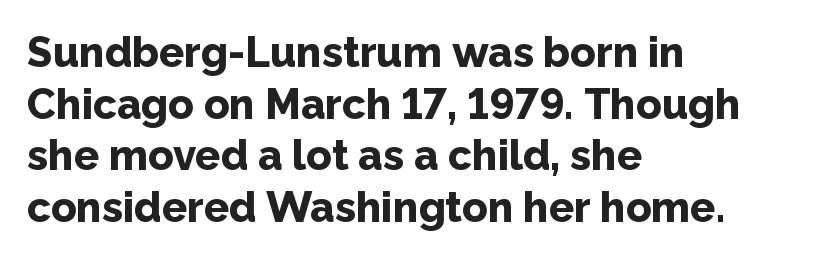
{"serif": "no", "italic": "no", "bold": "yes", "weight": "bold", "width": "normal", "stroke_contrast": "low", "x_height": "medium", "monospaced": "no", "underline": "no", "align": "left", "line_spacing_ratio": 1.23, "letter_spacing": "normal", "letter_spacing_em": 0.0, "glyph_px": 42}
